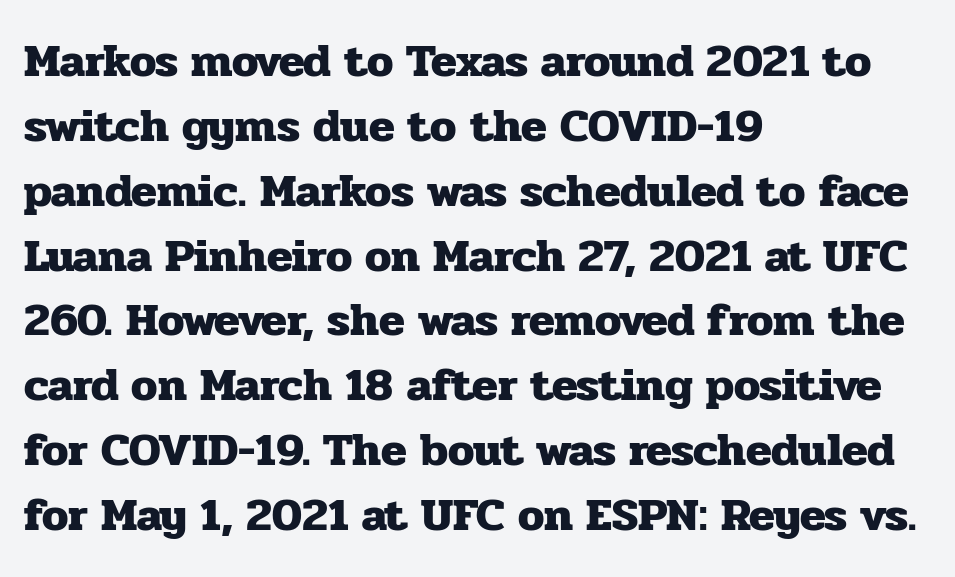
Q: Is the text bold? A: Yes.
Q: Is the text italic (slanted)? A: No, it is upright.
Q: Is the typeface a serif or a sans-serif typeface? A: Serif.
Q: Is the text underlined? A: No.
Q: How is the paragraph aligned? A: Left-aligned.
Q: Is the spacing between letters normal or unusually wide? A: Normal.
Q: Is the spacing between lines tight, normal or loose? A: Normal.
Q: Width (condensed, normal, or wide)? A: Normal.
Q: Stroke contrast? A: Low.
Q: x-height? A: Medium.
Q: Monospaced? A: No.
